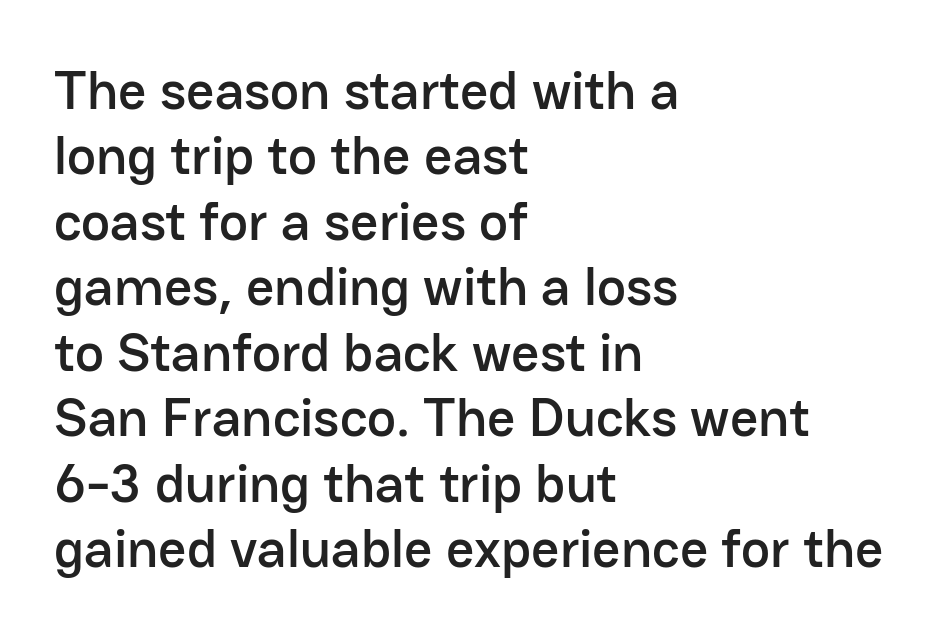
{"serif": "no", "italic": "no", "width": "normal", "stroke_contrast": "low", "x_height": "medium", "monospaced": "no", "underline": "no", "align": "left", "line_spacing_ratio": 1.19, "letter_spacing": "normal", "letter_spacing_em": 0.0, "glyph_px": 55}
